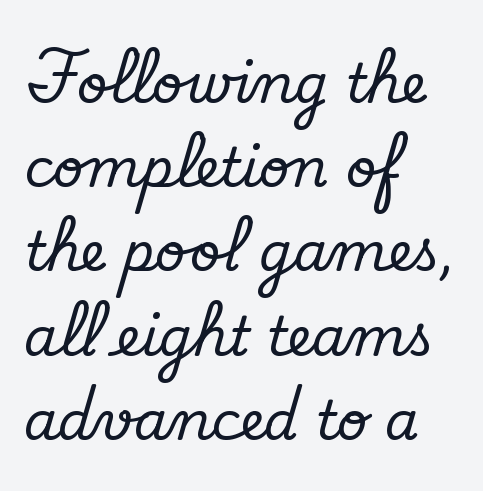
Stroke terminals: seriffed. The passage shown is typed in a proportional face where columns would drift. This sample is left-justified, so line endings fall wherever the words run out. No word sits above an underline.
